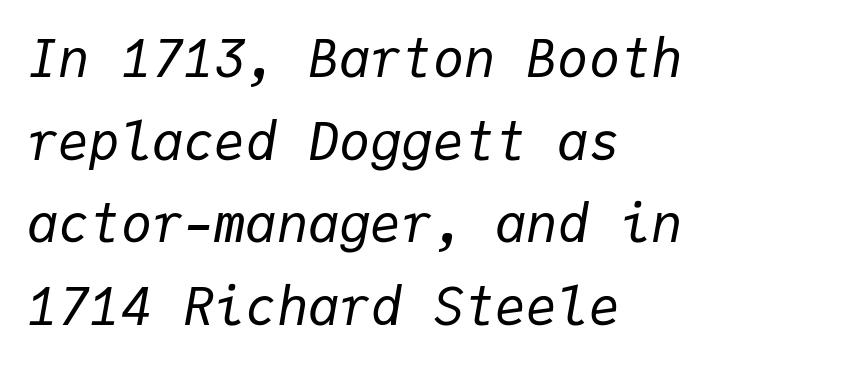
The image shows 52 px regular-weight type, italic (leaning right), monospaced; set left-aligned, normal line spacing (1.59x), normal letter spacing, not underlined; low stroke contrast and a medium x-height.
